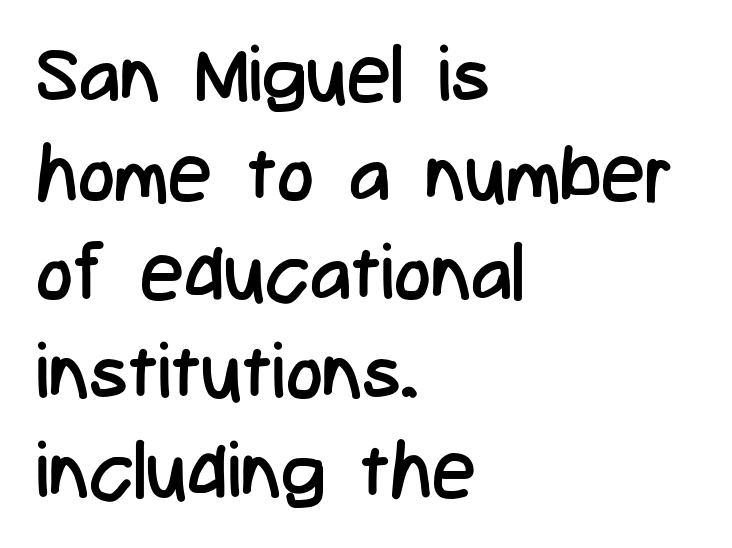
The weight would be labelled regular, book, light, or lighter still. The paragraph shown leans on its left margin. The rows are spaced the way most documents space them. Here the designer chose a conventional face with non-uniform glyph widths. Words float on clear page, feet unadorned. The font's upright variant was chosen for this text.
